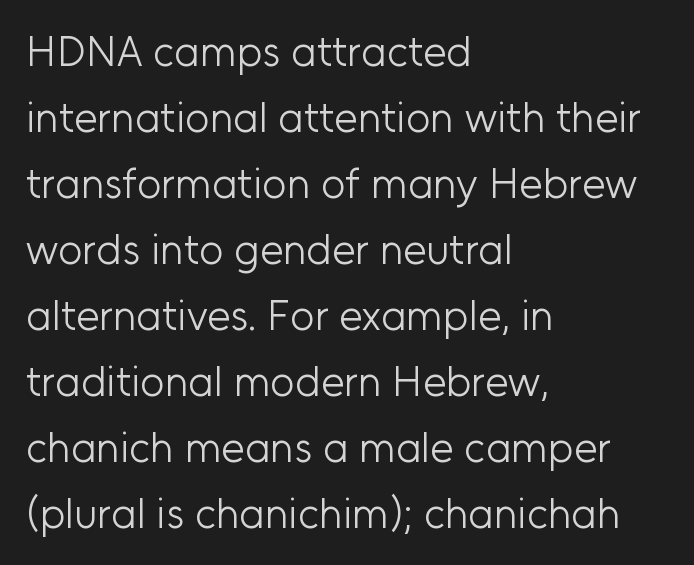
Q: Is the text bold? A: No.
Q: Is the text italic (slanted)? A: No, it is upright.
Q: Is the typeface a serif or a sans-serif typeface? A: Sans-serif.
Q: Is the text underlined? A: No.
Q: How is the paragraph aligned? A: Left-aligned.
Q: Is the spacing between letters normal or unusually wide? A: Normal.
Q: Is the spacing between lines tight, normal or loose? A: Normal.
Q: Width (condensed, normal, or wide)? A: Normal.
Q: Stroke contrast? A: Low.
Q: x-height? A: Medium.
Q: Monospaced? A: No.
